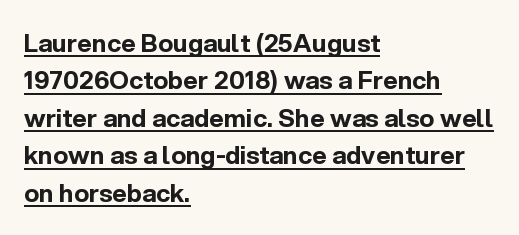
Q: Is the text bold? A: Yes.
Q: Is the text italic (slanted)? A: No, it is upright.
Q: Is the text underlined? A: Yes.
Q: How is the paragraph aligned? A: Left-aligned.
Q: Is the spacing between letters normal or unusually wide? A: Normal.
Q: Is the spacing between lines tight, normal or loose? A: Normal.
